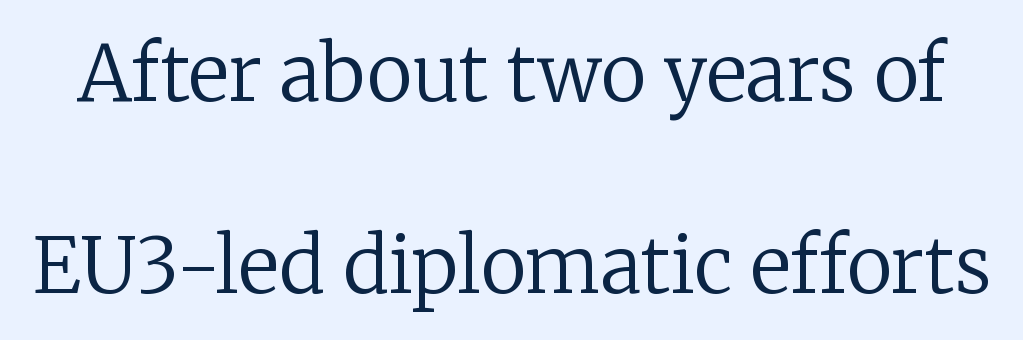
Nothing unusual about the tracking: characters are spaced as the font intends. You can tell it's not italic because the verticals are truly vertical. This sample has the flowing, uneven cadence of proportional lettering. The typeface chosen for these lines features serifs.
